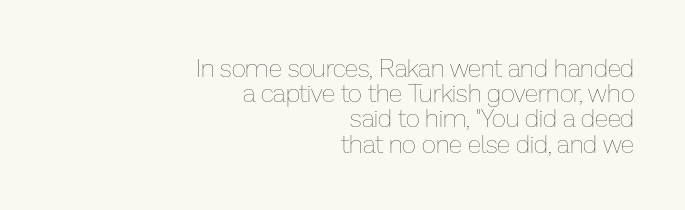
The image shows 25 px text type, upright; set right-aligned, tight line spacing (1.01x), normal letter spacing, not underlined.
